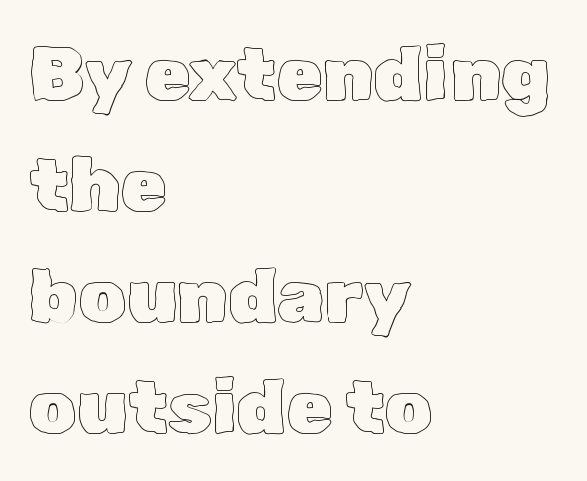
How are the letters spaced? Ordinarily, with no added tracking. Is this a fixed-width face? No — the glyphs have proportional, varying widths. Short and long lines alike share a common starting point at left. Rendered with straight, roman letterforms. Letters rest on an invisible, unmarked baseline.
